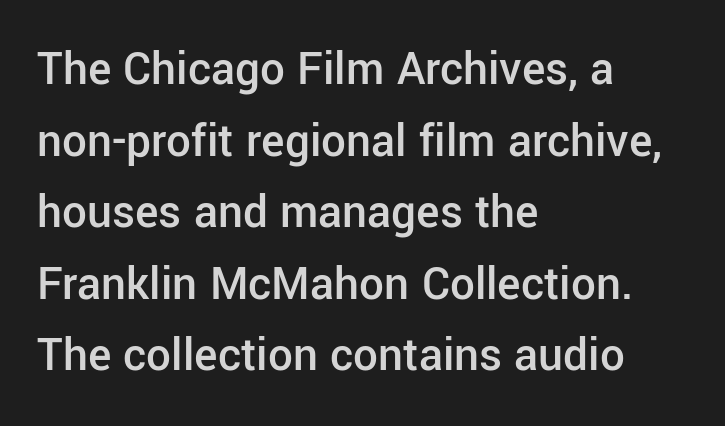
Q: Is the text bold? A: Semi-bold.
Q: Is the text italic (slanted)? A: No, it is upright.
Q: Is the typeface a serif or a sans-serif typeface? A: Sans-serif.
Q: Is the text underlined? A: No.
Q: How is the paragraph aligned? A: Left-aligned.
Q: Is the spacing between letters normal or unusually wide? A: Normal.
Q: Is the spacing between lines tight, normal or loose? A: Normal.
Q: Width (condensed, normal, or wide)? A: Normal.
Q: Stroke contrast? A: Low.
Q: x-height? A: Medium.
Q: Monospaced? A: No.
